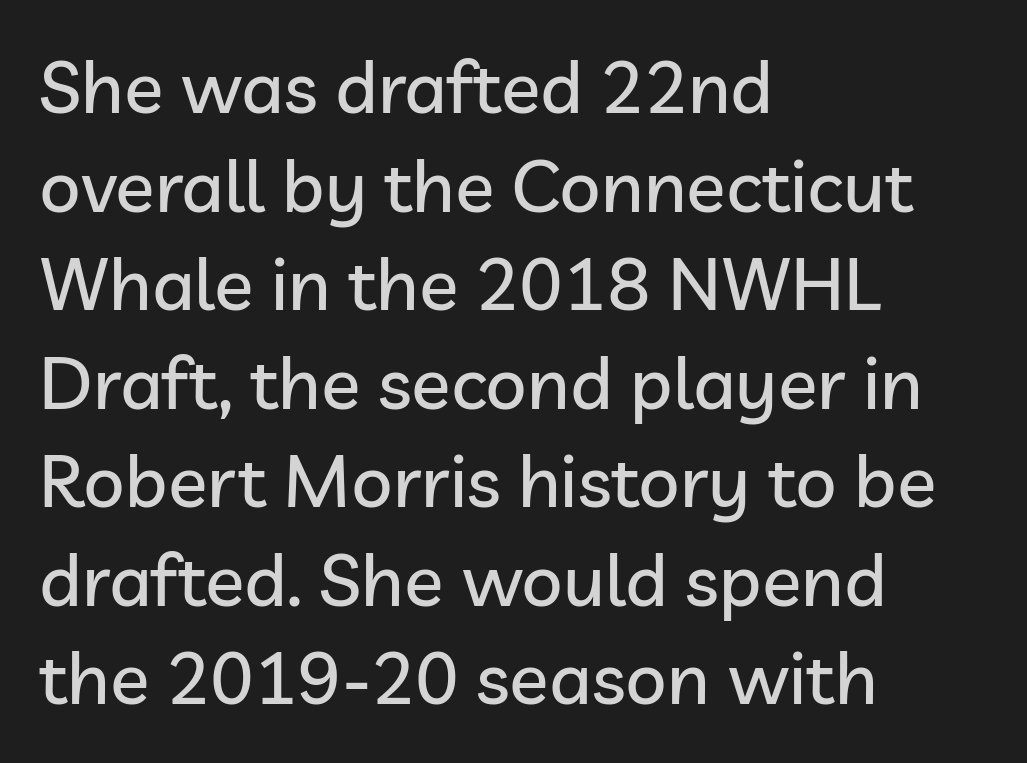
Q: Is the text italic (slanted)? A: No, it is upright.
Q: Is the typeface a serif or a sans-serif typeface? A: Sans-serif.
Q: Is the text underlined? A: No.
Q: How is the paragraph aligned? A: Left-aligned.
Q: Is the spacing between letters normal or unusually wide? A: Normal.
Q: Is the spacing between lines tight, normal or loose? A: Normal.
Q: Width (condensed, normal, or wide)? A: Normal.
Q: Stroke contrast? A: Low.
Q: x-height? A: Medium.
Q: Monospaced? A: No.
